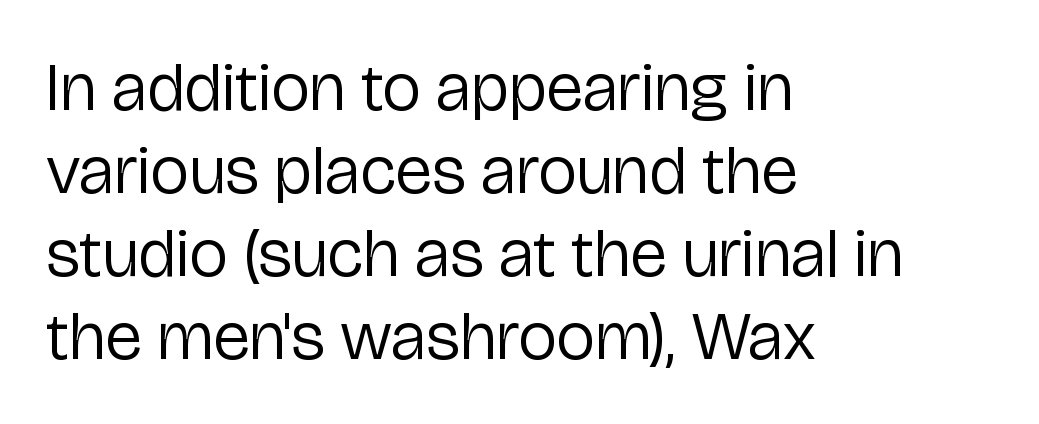
Q: Is the text bold? A: No.
Q: Is the text italic (slanted)? A: No, it is upright.
Q: Is the typeface a serif or a sans-serif typeface? A: Sans-serif.
Q: Is the text underlined? A: No.
Q: How is the paragraph aligned? A: Left-aligned.
Q: Is the spacing between letters normal or unusually wide? A: Normal.
Q: Width (condensed, normal, or wide)? A: Normal.
Q: Stroke contrast? A: Low.
Q: x-height? A: Medium.
Q: Monospaced? A: No.
